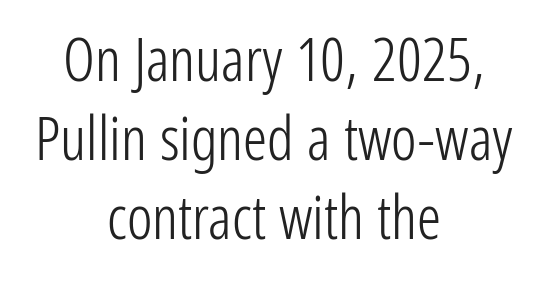
Q: Is the text bold? A: No.
Q: Is the text italic (slanted)? A: No, it is upright.
Q: Is the typeface a serif or a sans-serif typeface? A: Sans-serif.
Q: Is the text underlined? A: No.
Q: How is the paragraph aligned? A: Centered.
Q: Is the spacing between letters normal or unusually wide? A: Normal.
Q: Is the spacing between lines tight, normal or loose? A: Normal.
Q: Width (condensed, normal, or wide)? A: Condensed.
Q: Stroke contrast? A: Low.
Q: x-height? A: Medium.
Q: Monospaced? A: No.
